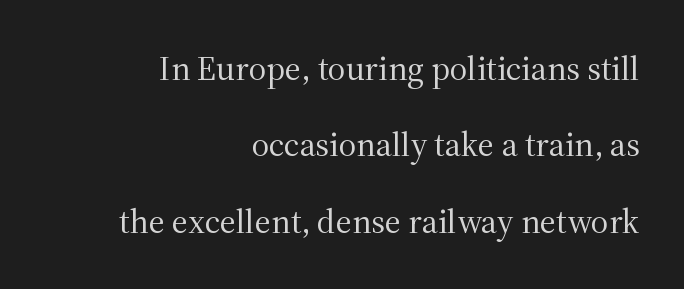
The image shows 34 px regular-weight serif type, upright; set right-aligned, loose line spacing (2.25x), normal letter spacing, not underlined; medium stroke contrast and a medium x-height.
